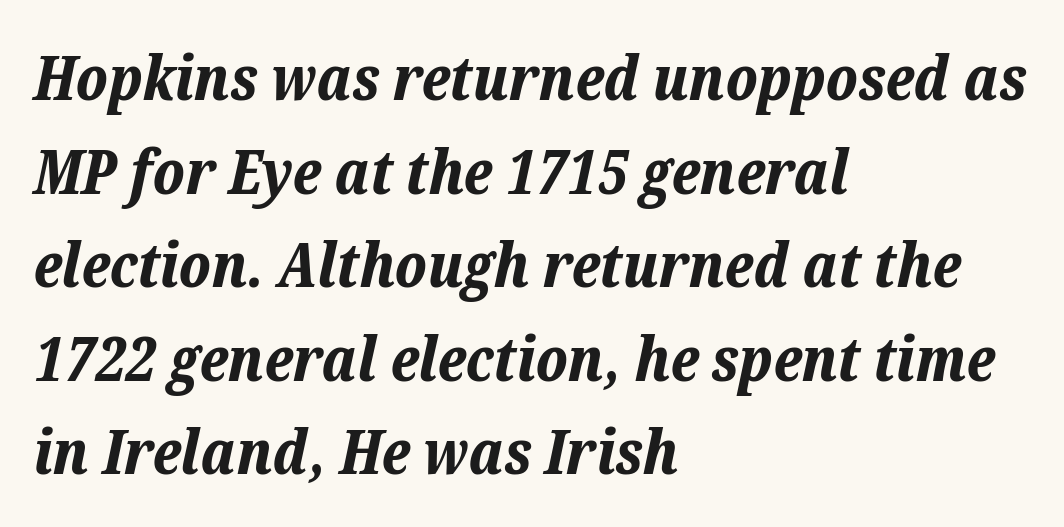
{"italic": "yes", "lean": "right", "slant_degrees": 12, "bold": "yes", "weight": "bold", "width": "normal", "stroke_contrast": "low", "x_height": "medium", "monospaced": "no", "underline": "no", "align": "left", "line_spacing": "normal", "line_spacing_ratio": 1.51, "letter_spacing": "normal", "letter_spacing_em": 0.0, "glyph_px": 62}
